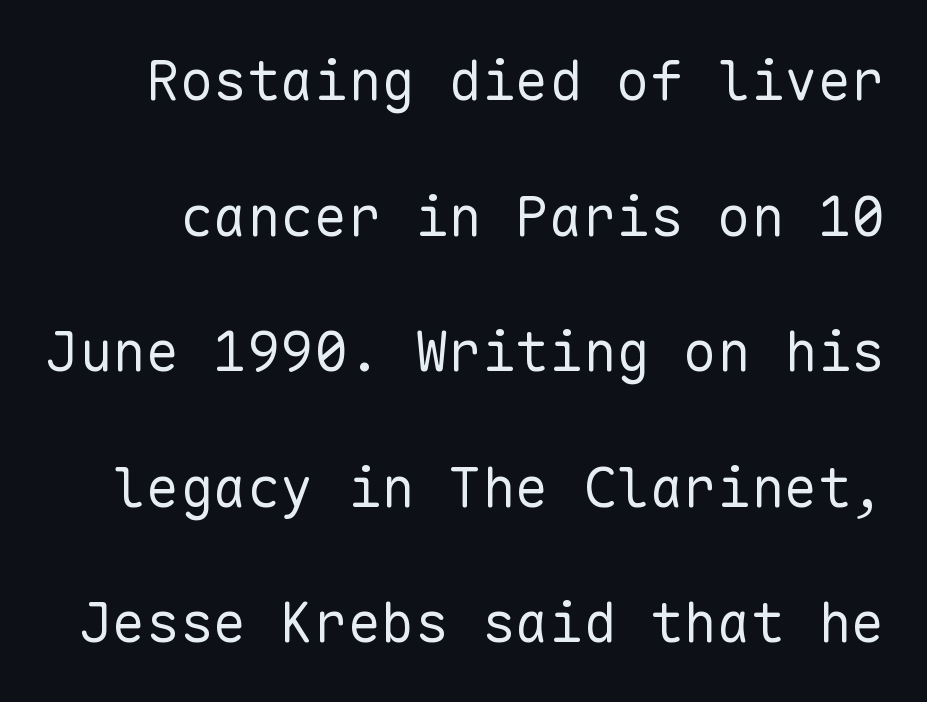
{"serif": "no", "italic": "no", "bold": "no", "weight": "regular", "width": "normal", "stroke_contrast": "low", "x_height": "medium", "monospaced": "yes", "underline": "no", "line_spacing": "loose", "line_spacing_ratio": 2.42, "letter_spacing": "normal", "letter_spacing_em": 0.0, "glyph_px": 56}
